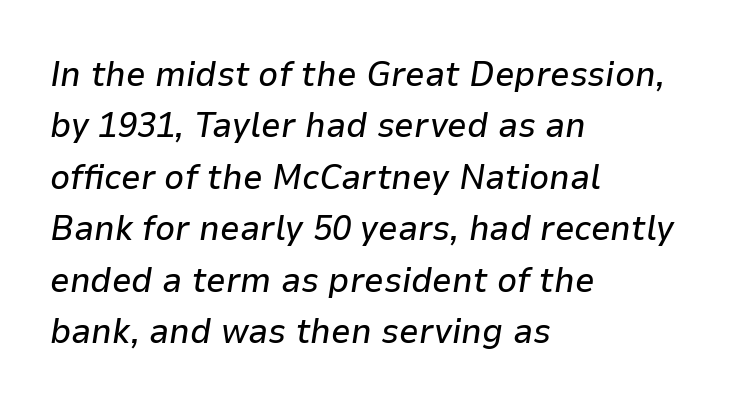
The image shows 35 px text type, italic (leaning right); set left-aligned, normal line spacing (1.47x), normal letter spacing, not underlined; low stroke contrast and a medium x-height.
